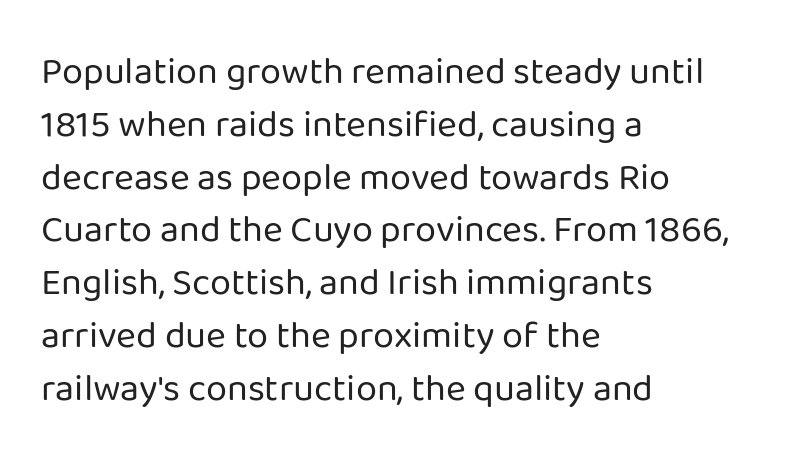
The image shows 38 px regular-weight sans-serif type, upright; set left-aligned, normal line spacing (1.39x), normal letter spacing, not underlined; low stroke contrast and a medium x-height.
